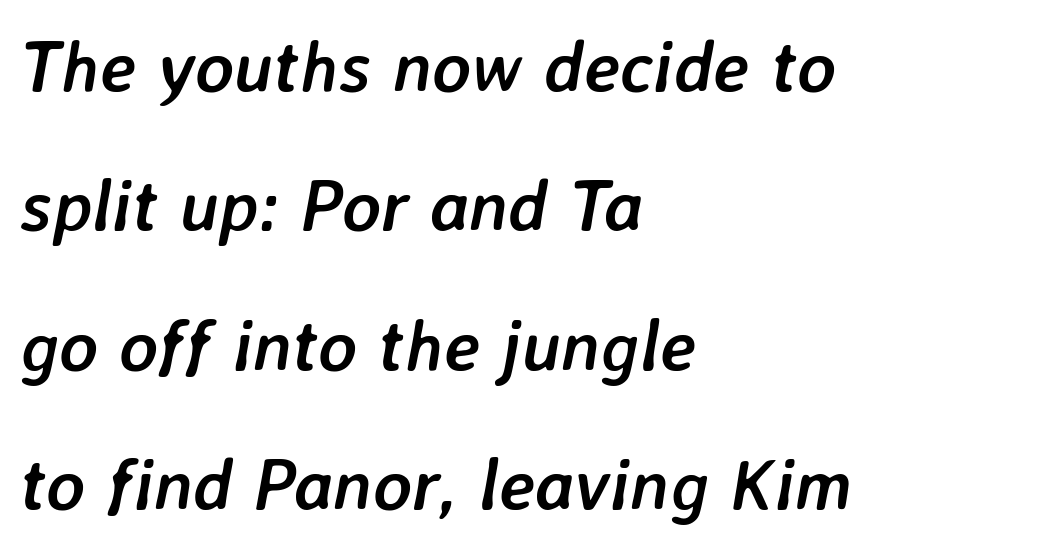
These lines stack with their left ends in a neat column. You can tell it's italic because the verticals aren't actually vertical. Each glyph is drawn with heavy, bold strokes. Is this a fixed-width face? No — the glyphs have proportional, varying widths. Tracking here is standard; glyphs follow each other at the usual distance. Students, observe: this is what heavily led, spacious text looks like.
